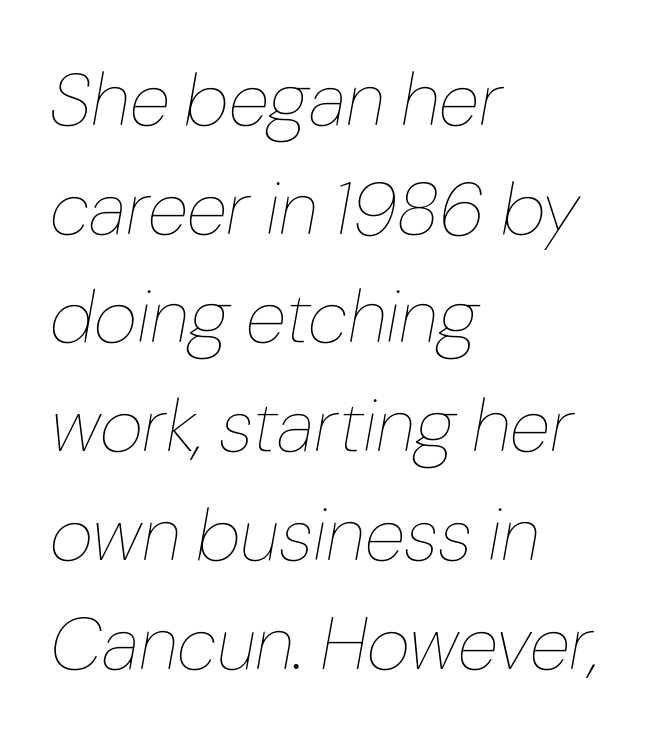
In CSS terms this would be text-align: left. Heaviness? Minimal to ordinary, like unemphasized prose. Evenly set lines give the paragraph a standard silhouette. Spacing verdict: proportional, widths tailored to each character. There is no visible air inserted between adjacent glyphs.
